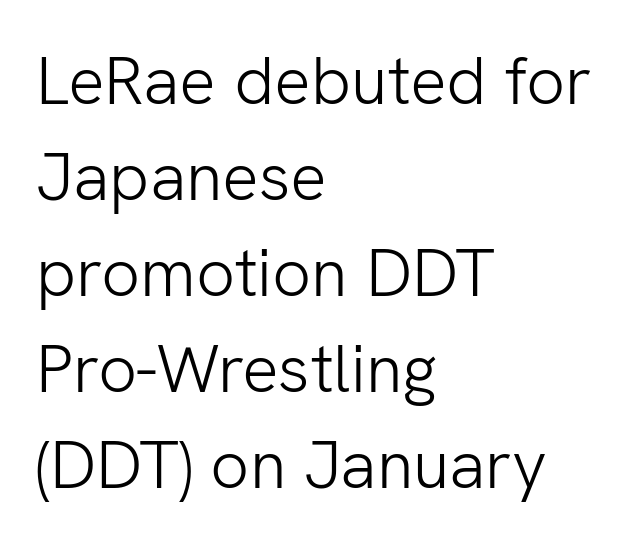
{"serif": "no", "italic": "no", "bold": "no", "weight": "light", "width": "normal", "stroke_contrast": "low", "x_height": "medium", "monospaced": "no", "underline": "no", "align": "left", "line_spacing": "normal", "line_spacing_ratio": 1.41, "letter_spacing": "normal", "letter_spacing_em": 0.0, "glyph_px": 68}
